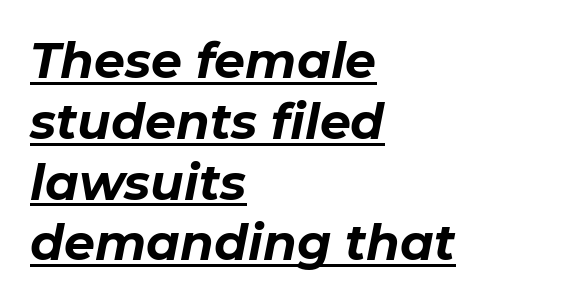
The rendering applies a slant to the glyphs. A typographer would call this underscored text. Heavy, bold letterforms. Is the block centered? No — it sits flush against the left margin. The letters advance in unequal steps, a hallmark of proportional type. Here the glyphs are tracked normally, forming tight word shapes.
